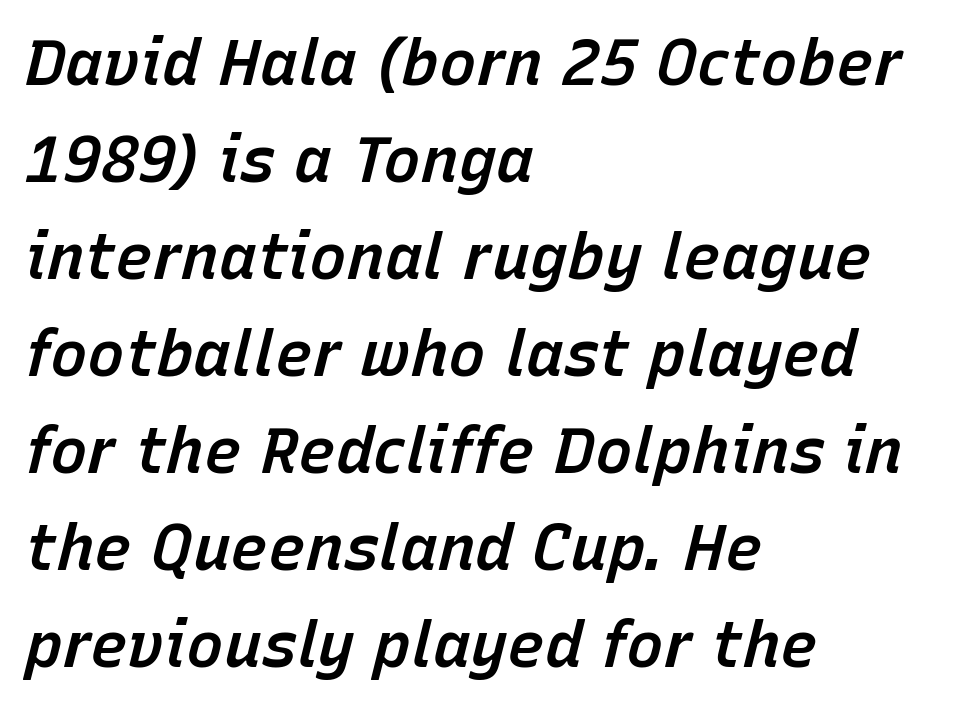
Q: Is the text bold? A: Semi-bold.
Q: Is the text italic (slanted)? A: Yes, it leans right by about 15 degrees.
Q: Is the text underlined? A: No.
Q: How is the paragraph aligned? A: Left-aligned.
Q: Is the spacing between letters normal or unusually wide? A: Normal.
Q: Is the spacing between lines tight, normal or loose? A: Normal.
Q: Width (condensed, normal, or wide)? A: Normal.
Q: Stroke contrast? A: Low.
Q: x-height? A: Medium.
Q: Monospaced? A: No.
